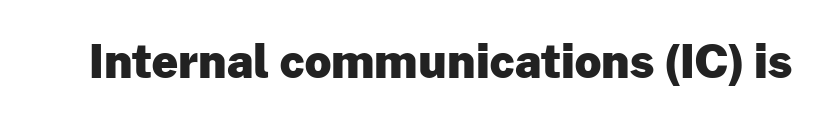
{"serif": "no", "italic": "no", "bold": "yes", "weight": "heavy", "width": "normal", "stroke_contrast": "low", "x_height": "medium", "monospaced": "no", "underline": "no", "letter_spacing": "normal", "letter_spacing_em": 0.0, "glyph_px": 46}
